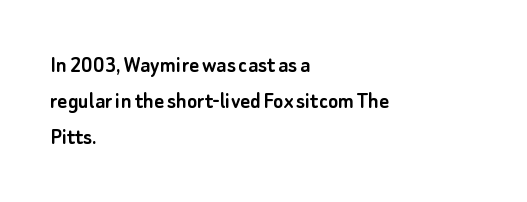
Q: Is the text italic (slanted)? A: No, it is upright.
Q: Is the text underlined? A: No.
Q: How is the paragraph aligned? A: Left-aligned.
Q: Is the spacing between letters normal or unusually wide? A: Normal.
Q: Is the spacing between lines tight, normal or loose? A: Normal.
